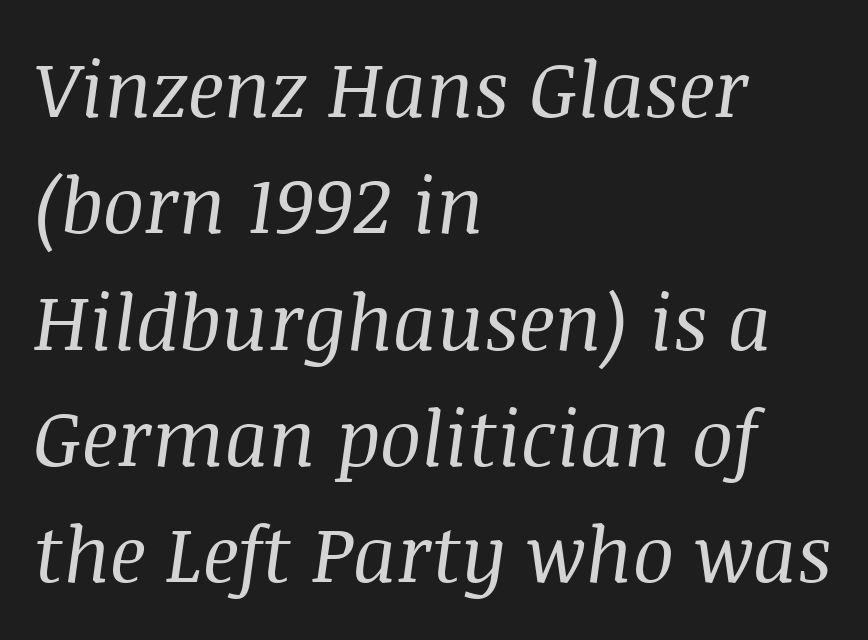
The image shows 77 px regular-weight serif type, italic (leaning right); set left-aligned, normal line spacing (1.51x), normal letter spacing, not underlined; medium stroke contrast and a large x-height.
